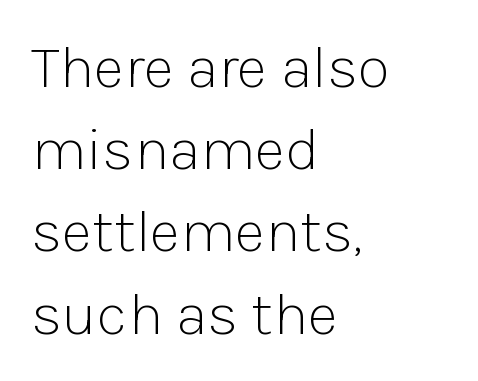
The image shows 60 px light sans-serif type, upright; set left-aligned, normal line spacing (1.37x), normal letter spacing, not underlined; low stroke contrast and a medium x-height.
